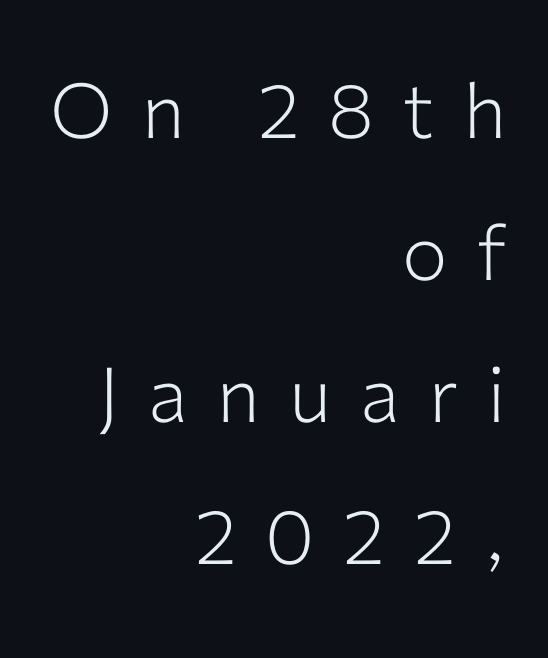
The image shows 76 px light sans-serif type, upright; set right-aligned, line spacing 1.87x, unusually wide letter spacing (+0.38 em), not underlined; low stroke contrast and a medium x-height.
